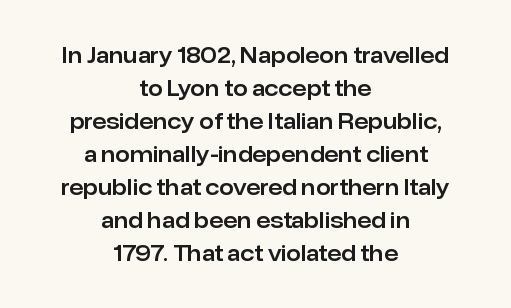
Interline gaps are of average width in this sample. Students, note that the glyphs here touch the page at normal intervals. The passage shown is not underscored anywhere. The rag falls on both sides of this text block equally. Does the lettering tilt? It doesn't — this is upright.
